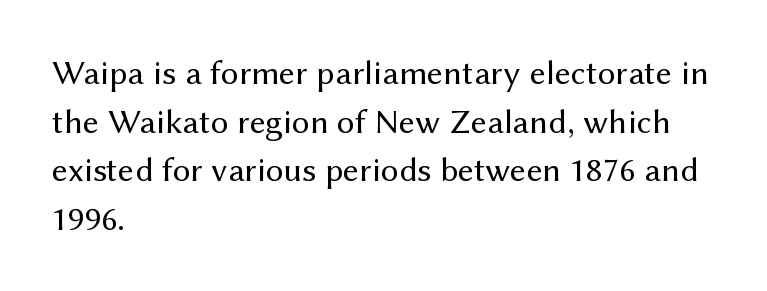
The lines in this sample share a left origin and differ only in where they stop. Clear beneath every line of the passage. You could not count columns in this text — the font is proportionally spaced. It's the straight-up-and-down kind of type.
